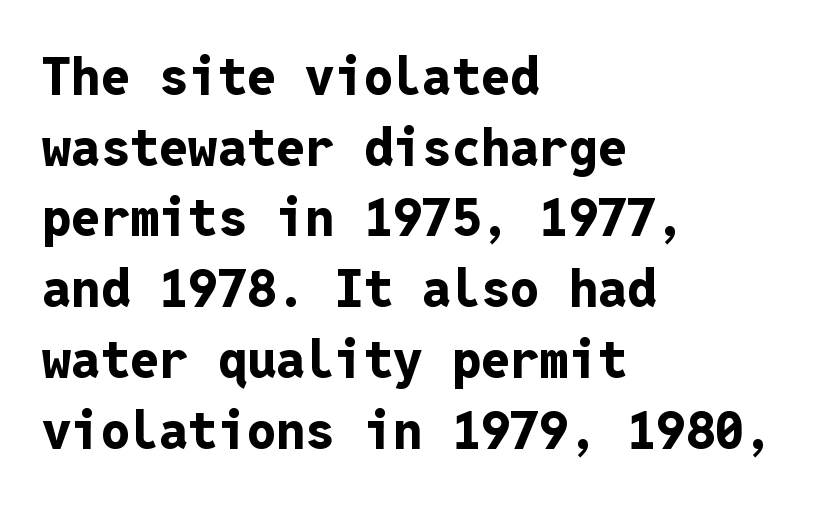
Q: Is the text bold? A: Yes.
Q: Is the text italic (slanted)? A: No, it is upright.
Q: Is the typeface a serif or a sans-serif typeface? A: Sans-serif.
Q: Is the text underlined? A: No.
Q: How is the paragraph aligned? A: Left-aligned.
Q: Is the spacing between letters normal or unusually wide? A: Normal.
Q: Is the spacing between lines tight, normal or loose? A: Normal.
Q: Width (condensed, normal, or wide)? A: Normal.
Q: Stroke contrast? A: Low.
Q: x-height? A: Medium.
Q: Monospaced? A: Yes.
